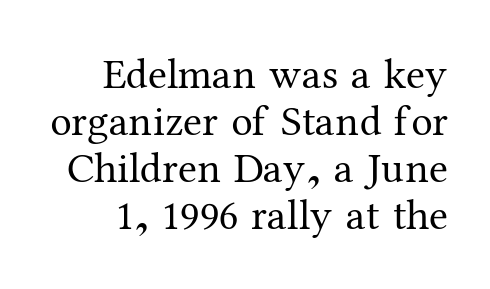
Q: Is the text bold? A: No.
Q: Is the text italic (slanted)? A: No, it is upright.
Q: Is the typeface a serif or a sans-serif typeface? A: Serif.
Q: Is the text underlined? A: No.
Q: Is the spacing between letters normal or unusually wide? A: Normal.
Q: Is the spacing between lines tight, normal or loose? A: Tight.
Q: Width (condensed, normal, or wide)? A: Normal.
Q: Stroke contrast? A: Medium.
Q: x-height? A: Medium.
Q: Monospaced? A: No.
